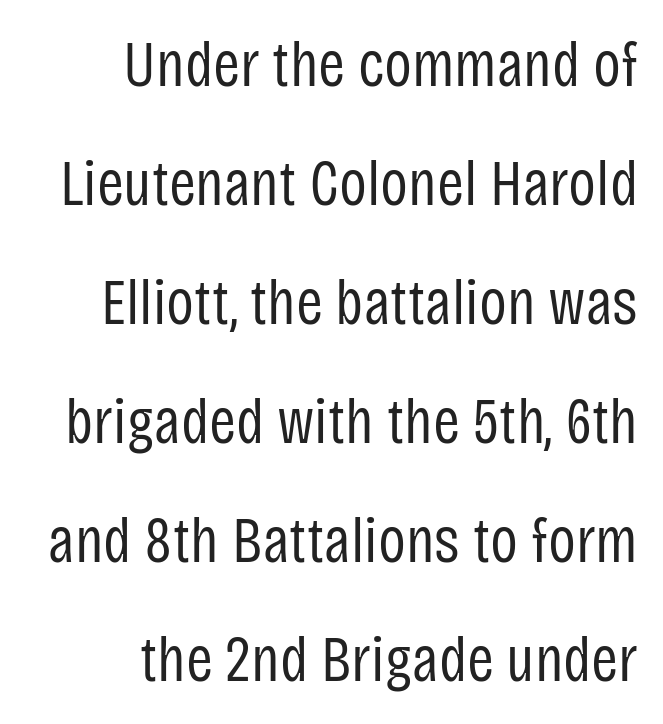
{"serif": "no", "italic": "no", "bold": "no", "weight": "regular", "width": "condensed", "stroke_contrast": "low", "x_height": "large", "monospaced": "no", "underline": "no", "align": "right", "line_spacing_ratio": 1.83, "letter_spacing": "normal", "letter_spacing_em": 0.0, "glyph_px": 65}
